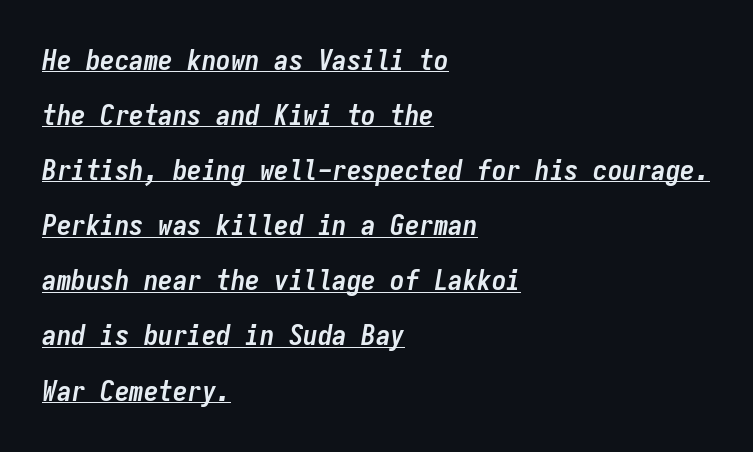
{"italic": "yes", "lean": "right", "slant_degrees": 9, "bold": "yes", "weight": "semibold", "width": "condensed", "stroke_contrast": "low", "x_height": "medium", "monospaced": "yes", "underline": "yes", "align": "left", "line_spacing": "loose", "line_spacing_ratio": 1.9, "letter_spacing": "normal", "letter_spacing_em": 0.0, "glyph_px": 29}
